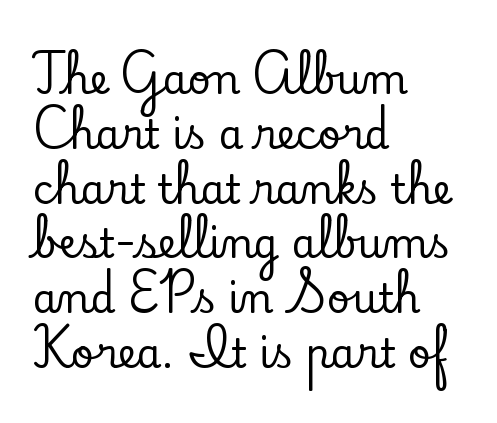
{"serif": "yes", "italic": "no", "width": "normal", "stroke_contrast": "low", "x_height": "small", "monospaced": "no", "underline": "no", "align": "left", "line_spacing": "normal", "line_spacing_ratio": 1.37, "letter_spacing": "normal", "letter_spacing_em": 0.0, "glyph_px": 40}
